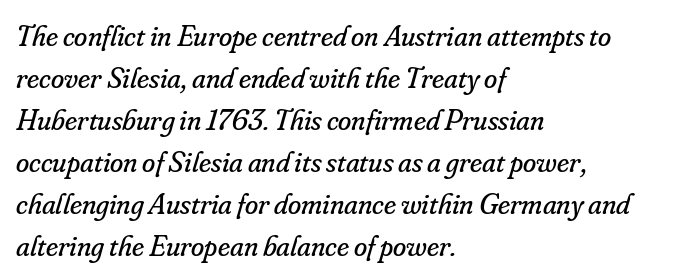
A bare baseline throughout the passage. Is the type heavy? It reads as light-to-regular instead. The type family on display is of the serif kind. Words appear dense and cohesive because spacing is normal. Characters are canted at an angle relative to the baseline's perpendicular. The passage shown is typed in a proportional face where columns would drift.
